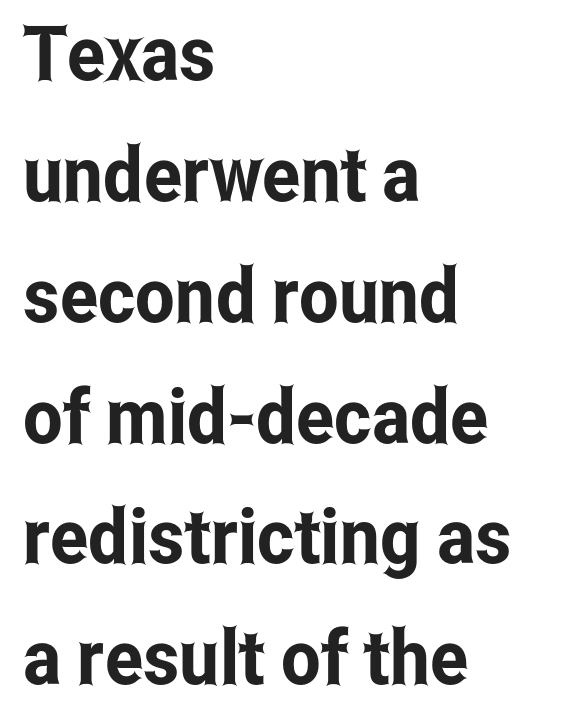
The image shows 76 px condensed sans-serif type, upright; set left-aligned, normal line spacing (1.59x), normal letter spacing, not underlined; low stroke contrast and a medium x-height.
